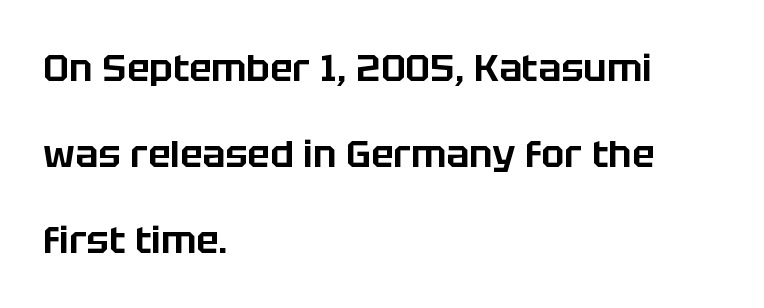
The image shows 38 px sans-serif type, upright; set left-aligned, loose line spacing (2.26x), normal letter spacing, not underlined; low stroke contrast and a large x-height.
